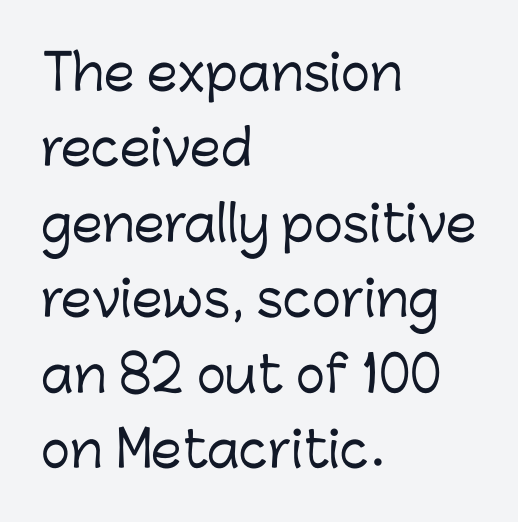
The image shows 49 px sans-serif type, upright; set left-aligned, normal line spacing (1.54x), normal letter spacing, not underlined; low stroke contrast and a medium x-height.
